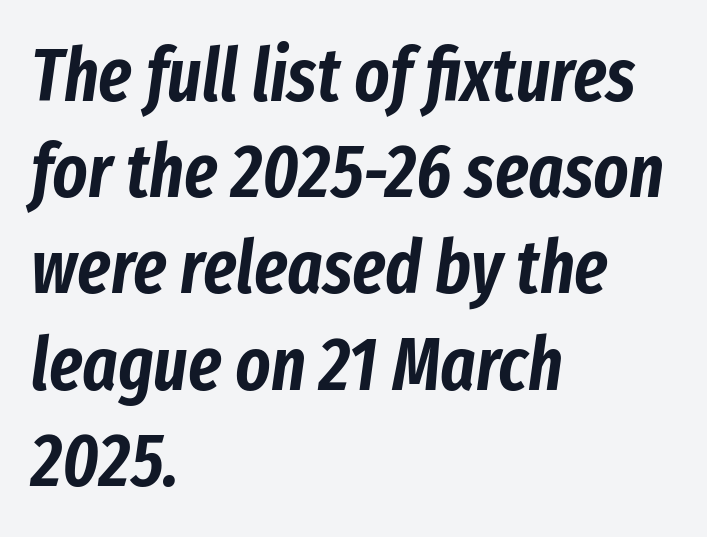
Q: Is the text italic (slanted)? A: Yes, it leans right by about 8 degrees.
Q: Is the text underlined? A: No.
Q: How is the paragraph aligned? A: Left-aligned.
Q: Is the spacing between letters normal or unusually wide? A: Normal.
Q: Is the spacing between lines tight, normal or loose? A: Normal.
Q: Width (condensed, normal, or wide)? A: Condensed.
Q: Stroke contrast? A: Low.
Q: x-height? A: Medium.
Q: Monospaced? A: No.
